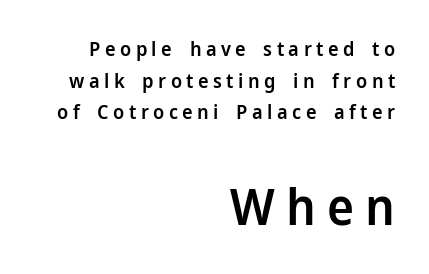
{"serif": "no", "italic": "no", "bold": "semi", "weight": "semibold", "width": "normal", "stroke_contrast": "low", "x_height": "medium", "monospaced": "no", "underline": "no", "align": "right", "line_spacing": "normal", "line_spacing_ratio": 1.58, "letter_spacing": "wide", "letter_spacing_em": 0.22, "larger_block": "second", "size_ratio": 2.55, "glyph_px": 51}
